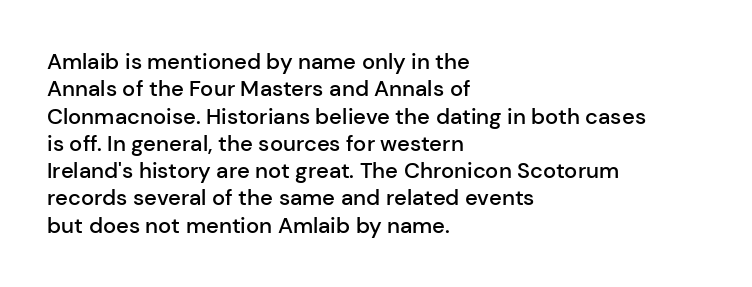
Q: Is the text bold? A: Semi-bold.
Q: Is the text italic (slanted)? A: No, it is upright.
Q: Is the text underlined? A: No.
Q: How is the paragraph aligned? A: Left-aligned.
Q: Is the spacing between letters normal or unusually wide? A: Normal.
